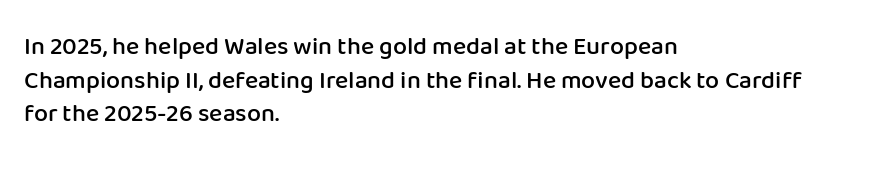
{"italic": "no", "bold": "semi", "underline": "no", "align": "left", "line_spacing": "normal", "line_spacing_ratio": 1.35, "letter_spacing": "normal", "letter_spacing_em": 0.0, "glyph_px": 25}
